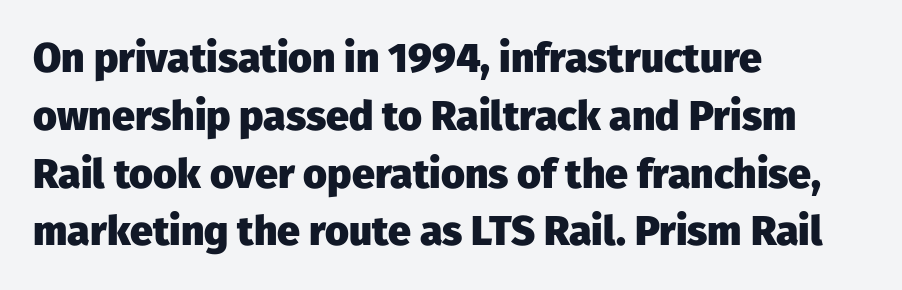
{"serif": "no", "italic": "no", "bold": "yes", "weight": "heavy", "width": "normal", "stroke_contrast": "low", "x_height": "medium", "monospaced": "no", "underline": "no", "align": "left", "line_spacing": "normal", "line_spacing_ratio": 1.41, "letter_spacing": "normal", "letter_spacing_em": 0.0, "glyph_px": 41}
